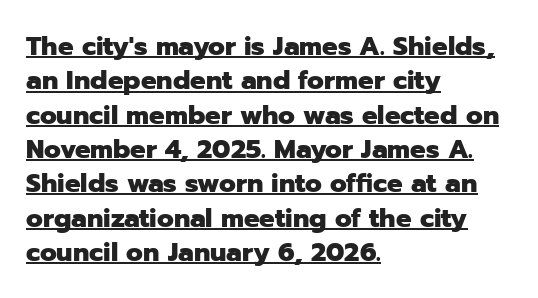
Q: Is the text bold? A: Yes.
Q: Is the text italic (slanted)? A: No, it is upright.
Q: Is the text underlined? A: Yes.
Q: How is the paragraph aligned? A: Left-aligned.
Q: Is the spacing between letters normal or unusually wide? A: Normal.
Q: Is the spacing between lines tight, normal or loose? A: Normal.
